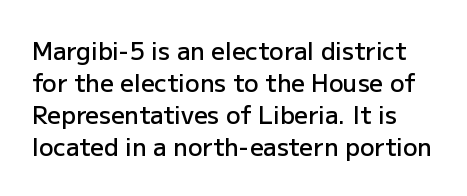
{"italic": "no", "bold": "semi", "underline": "no", "line_spacing": "normal", "line_spacing_ratio": 1.34, "letter_spacing": "normal", "letter_spacing_em": 0.0, "glyph_px": 24}
